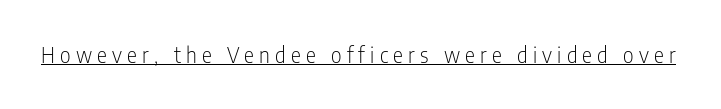
Characters remain perfectly vertical along every line. The specimen includes a rule beneath the text block's lines. No extra ink here — the face is not bold. The letters are spread apart with noticeably loose tracking.
